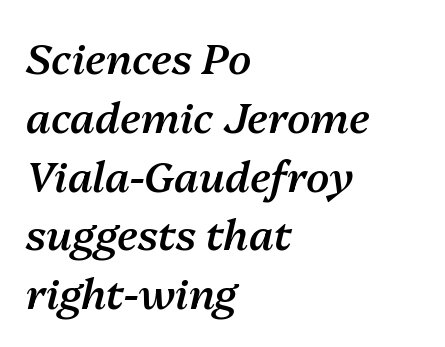
Q: Is the text bold? A: Semi-bold.
Q: Is the text italic (slanted)? A: Yes, it leans right by about 13 degrees.
Q: Is the text underlined? A: No.
Q: How is the paragraph aligned? A: Left-aligned.
Q: Is the spacing between letters normal or unusually wide? A: Normal.
Q: Is the spacing between lines tight, normal or loose? A: Normal.
Q: Width (condensed, normal, or wide)? A: Normal.
Q: Stroke contrast? A: Medium.
Q: x-height? A: Medium.
Q: Monospaced? A: No.
